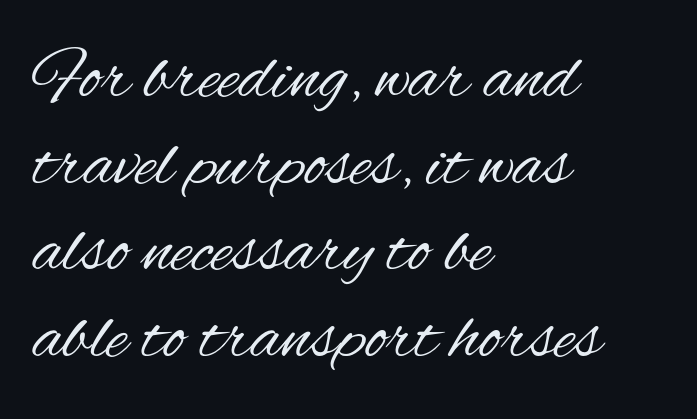
The image shows 74 px regular-weight, condensed sans-serif type; set left-aligned, line spacing 1.17x, normal letter spacing, not underlined; medium stroke contrast and a small x-height.
